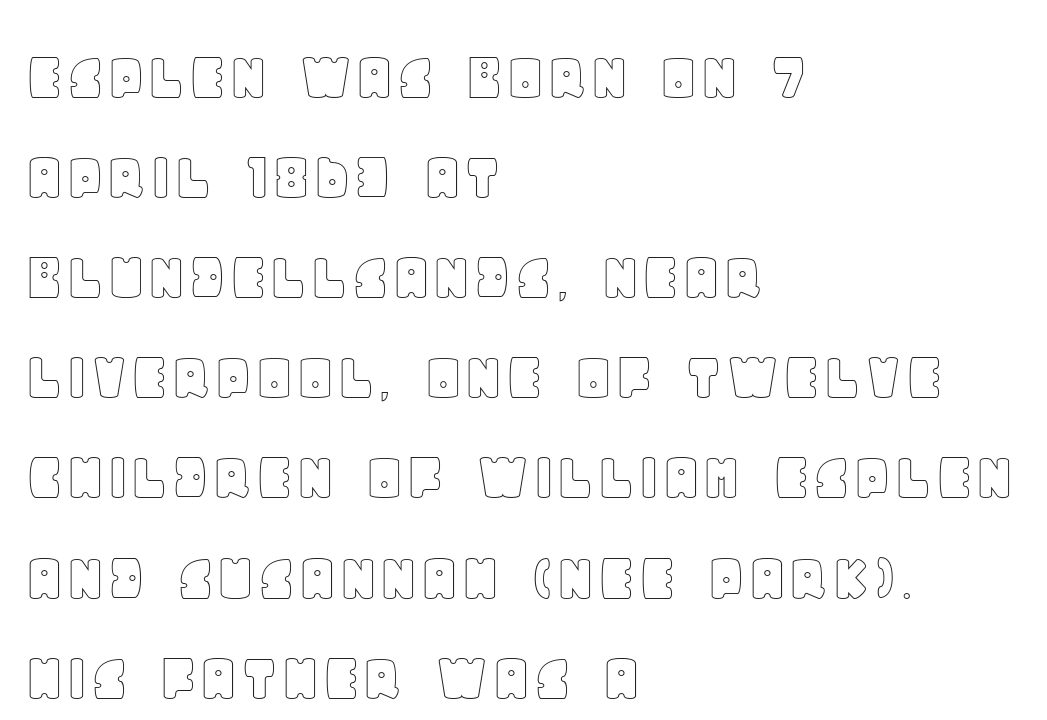
The image shows 71 px text type, upright; set left-aligned, normal line spacing (1.41x), normal letter spacing, not underlined; a large x-height.
